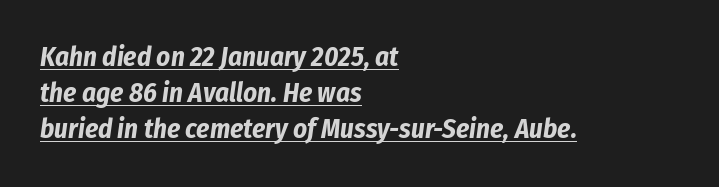
The image shows 27 px bold type, italic (leaning right); set left-aligned, normal line spacing (1.34x), normal letter spacing, underlined.
